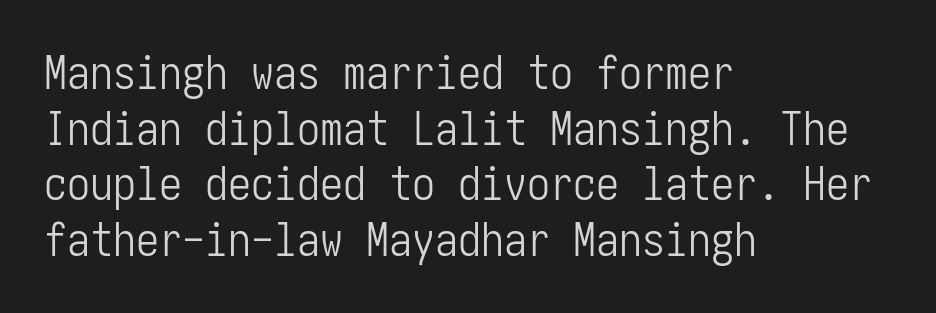
Q: Is the text bold? A: No.
Q: Is the text italic (slanted)? A: No, it is upright.
Q: Is the typeface a serif or a sans-serif typeface? A: Sans-serif.
Q: Is the text underlined? A: No.
Q: How is the paragraph aligned? A: Left-aligned.
Q: Is the spacing between letters normal or unusually wide? A: Normal.
Q: Width (condensed, normal, or wide)? A: Condensed.
Q: Stroke contrast? A: Low.
Q: x-height? A: Medium.
